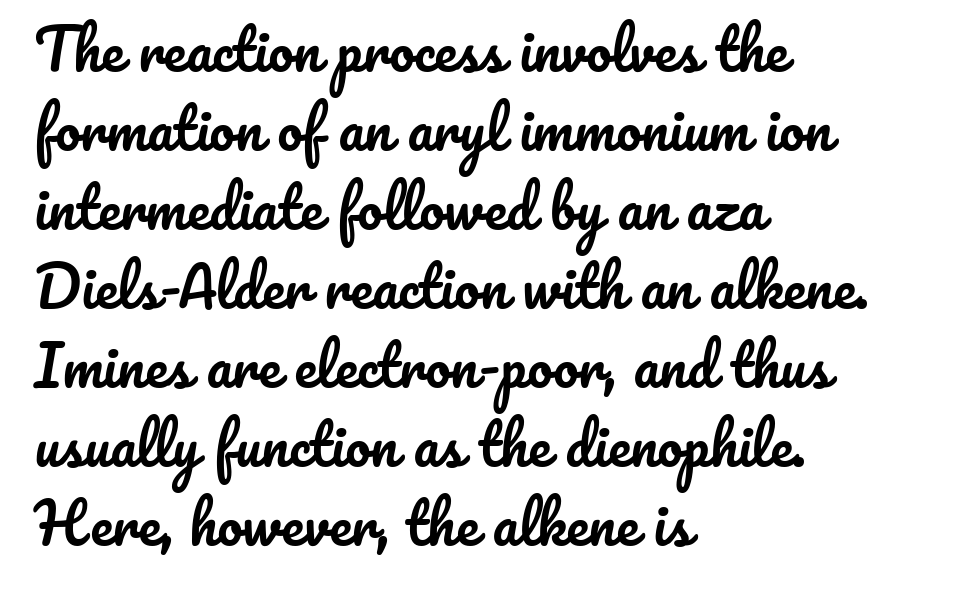
{"width": "normal", "stroke_contrast": "low", "x_height": "small", "monospaced": "no", "underline": "no", "align": "left", "line_spacing": "normal", "line_spacing_ratio": 1.41, "letter_spacing": "normal", "letter_spacing_em": 0.0, "glyph_px": 56}
